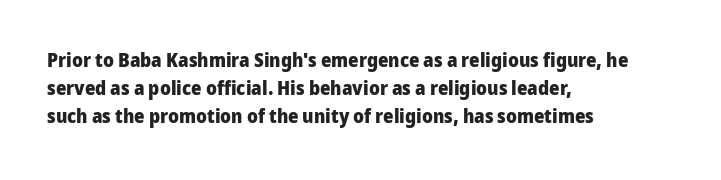
{"italic": "no", "bold": "yes", "underline": "no", "align": "left", "line_spacing": "normal", "line_spacing_ratio": 1.41, "letter_spacing": "normal", "letter_spacing_em": 0.0, "glyph_px": 20}
